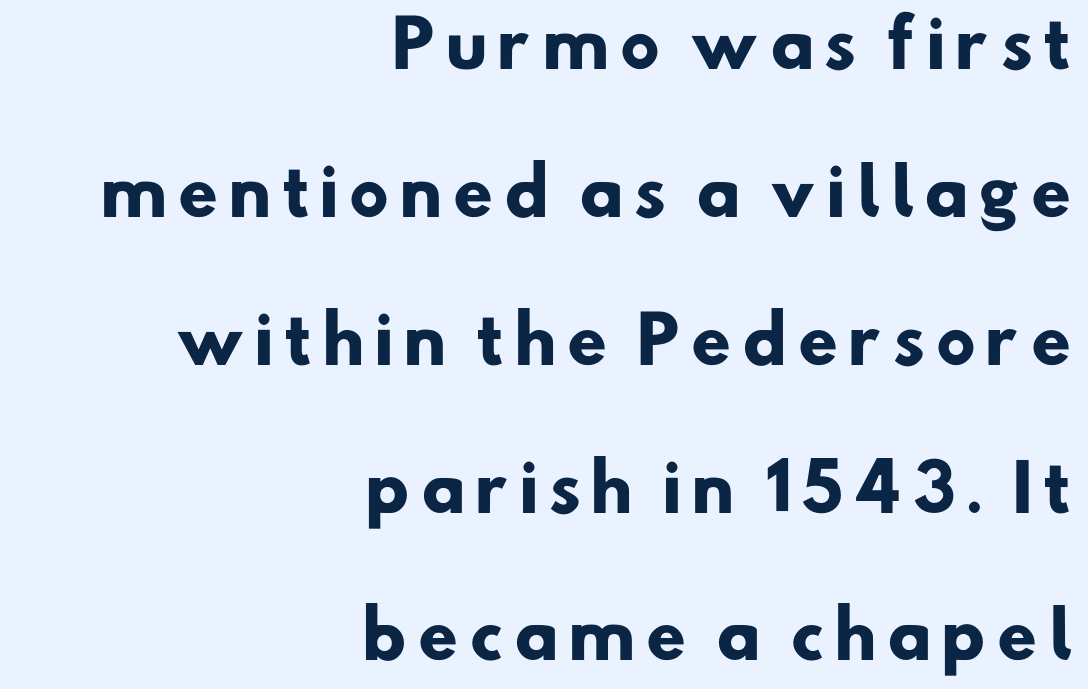
{"serif": "no", "bold": "yes", "weight": "heavy", "width": "normal", "stroke_contrast": "low", "x_height": "small", "monospaced": "no", "underline": "no", "align": "right", "line_spacing": "loose", "line_spacing_ratio": 2.31, "glyph_px": 64}
